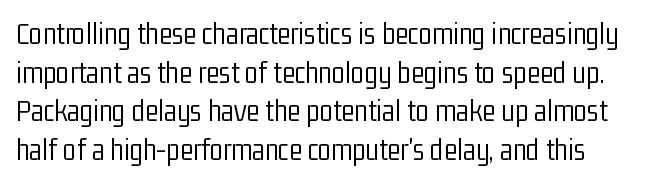
The image shows 31 px light, condensed sans-serif type, upright; set normal line spacing (1.25x), normal letter spacing, not underlined; low stroke contrast and a medium x-height.
